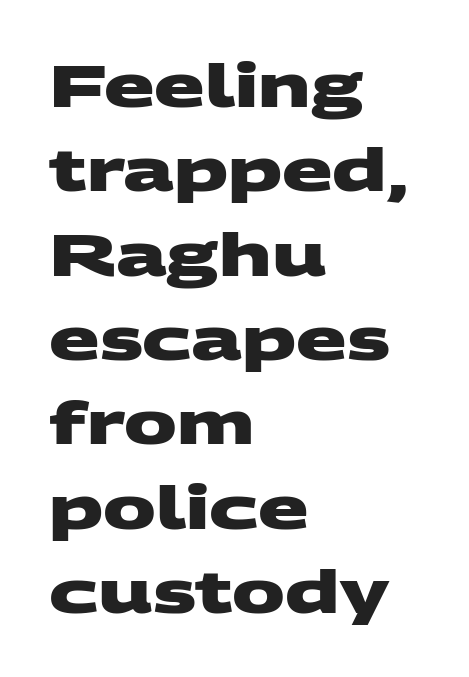
The image shows 59 px heavy, wide sans-serif type; set left-aligned, normal line spacing (1.43x), normal letter spacing, not underlined; medium stroke contrast and a large x-height.
